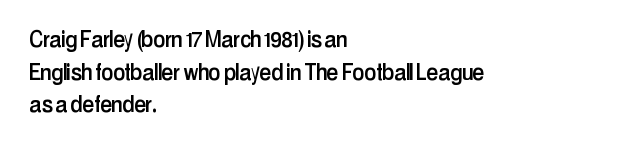
The image shows 27 px text type, upright; set left-aligned, line spacing 1.21x, normal letter spacing, not underlined.
